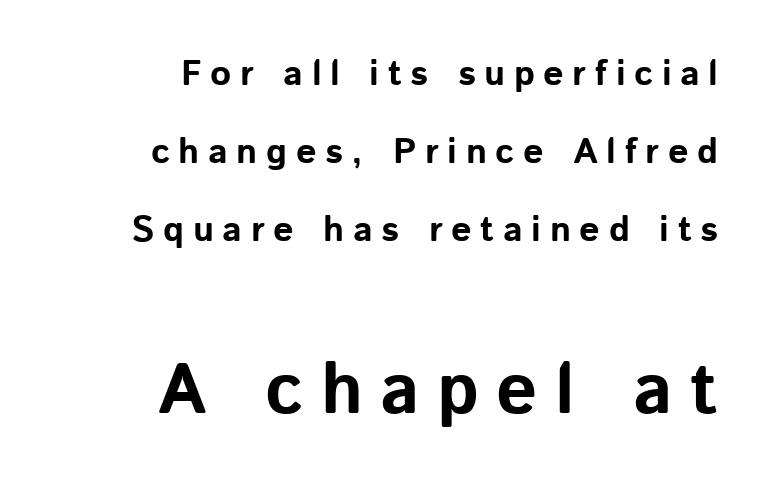
Q: Is the text bold? A: Yes.
Q: Is the text italic (slanted)? A: No, it is upright.
Q: Is the typeface a serif or a sans-serif typeface? A: Sans-serif.
Q: Is the text underlined? A: No.
Q: How is the paragraph aligned? A: Right-aligned.
Q: Is the spacing between letters normal or unusually wide? A: Unusually wide.
Q: Is the spacing between lines tight, normal or loose? A: Loose.
Q: Which block of text is set in a larger size, the first (top) or the second (bottom)? A: The second (bottom) one.
Q: Width (condensed, normal, or wide)? A: Normal.
Q: Stroke contrast? A: Low.
Q: x-height? A: Medium.
Q: Monospaced? A: No.
